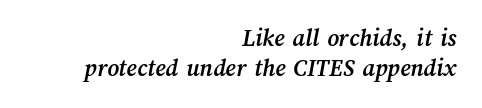
Glance below the letters and you will spot only blank space. A student would call this right alignment; a typographer would say flush right, rag left. The passage shown is emphatically bold. Characters follow at the spacing the type designer built in.
